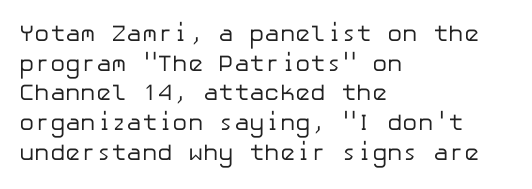
Q: Is the text bold? A: No.
Q: Is the text italic (slanted)? A: No, it is upright.
Q: Is the text underlined? A: No.
Q: How is the paragraph aligned? A: Left-aligned.
Q: Is the spacing between letters normal or unusually wide? A: Normal.
Q: Is the spacing between lines tight, normal or loose? A: Normal.
